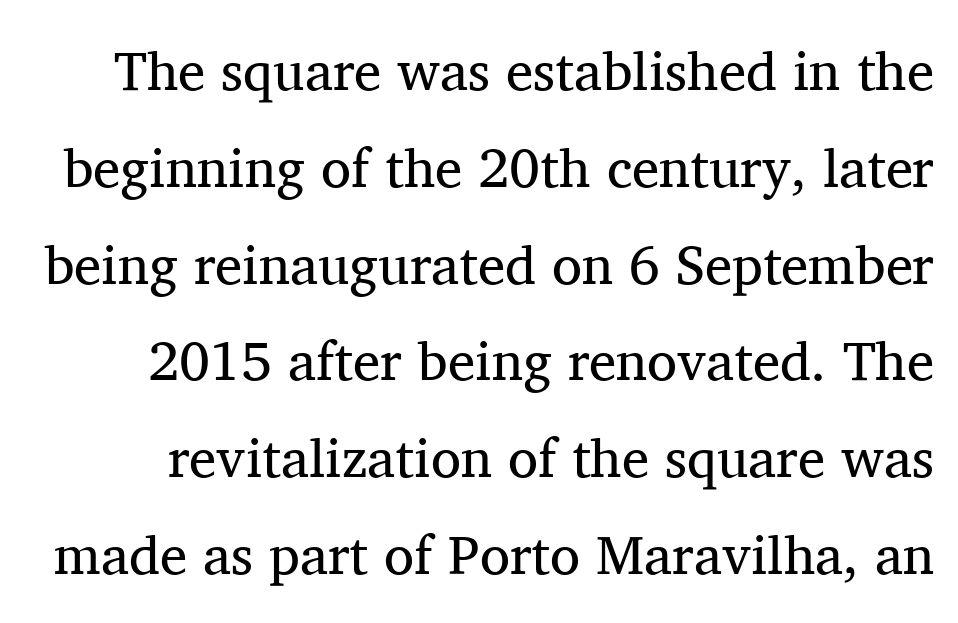
Q: Is the text bold? A: No.
Q: Is the text italic (slanted)? A: No, it is upright.
Q: Is the typeface a serif or a sans-serif typeface? A: Serif.
Q: Is the text underlined? A: No.
Q: Is the spacing between letters normal or unusually wide? A: Normal.
Q: Width (condensed, normal, or wide)? A: Normal.
Q: Stroke contrast? A: Medium.
Q: x-height? A: Medium.
Q: Monospaced? A: No.
